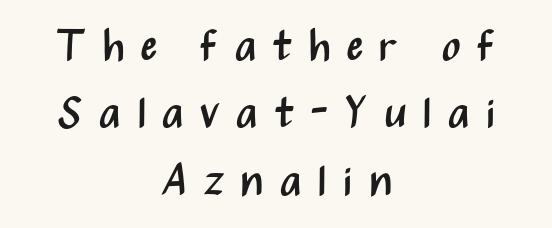
{"serif": "no", "italic": "no", "bold": "no", "weight": "regular", "width": "condensed", "stroke_contrast": "medium", "x_height": "medium", "monospaced": "no", "underline": "no", "align": "center", "line_spacing": "normal", "line_spacing_ratio": 1.53, "letter_spacing": "wide", "letter_spacing_em": 0.36, "glyph_px": 44}
